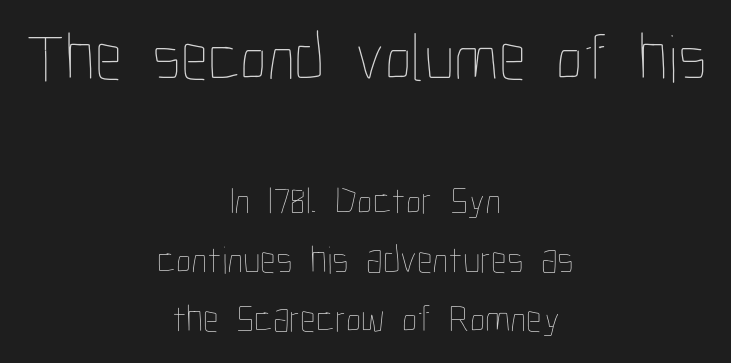
{"italic": "no", "bold": "no", "weight": "thin", "width": "condensed", "stroke_contrast": "low", "x_height": "medium", "monospaced": "no", "underline": "no", "align": "center", "line_spacing": "normal", "line_spacing_ratio": 1.51, "letter_spacing": "normal", "letter_spacing_em": 0.0, "larger_block": "first", "size_ratio": 1.74, "glyph_px": 68}
